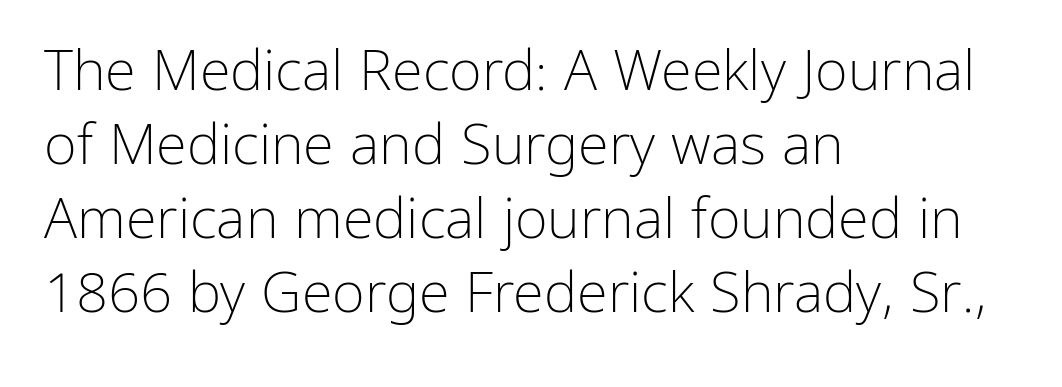
The letters advance in unequal steps, a hallmark of proportional type. Rows of type keep a routine distance in the vertical direction. Is there any slant? The stems are plumb. Weight: in the light-to-regular range.
